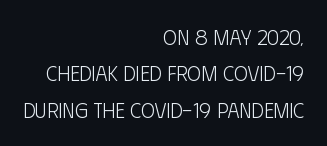
The paragraph has a hard right edge and a soft left edge. The space directly below the letters is spotless. Does the lettering tilt? It doesn't — this is upright. Heft: none added — not bold. The type is set solid horizontally, with unmodified tracking.
